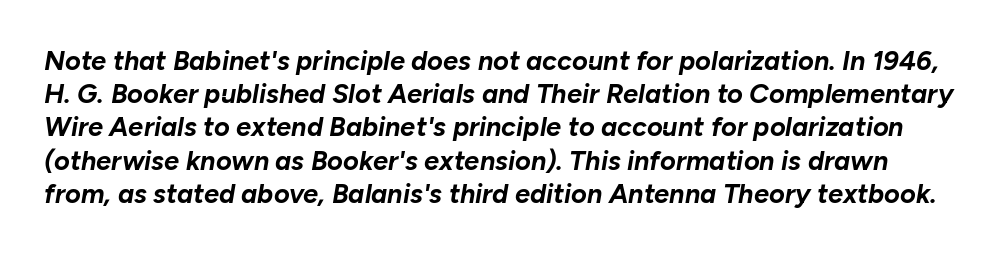
The face used here has a pronounced slope to its letters. Clear beneath every line of the passage. What stands out about the letter spacing? Nothing — it is the standard amount. The sample has been set heavy, in full bold.
